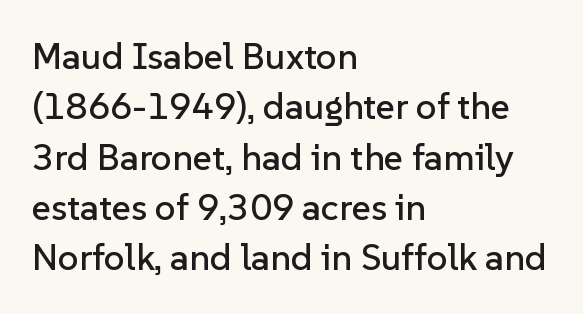
Q: Is the text italic (slanted)? A: No, it is upright.
Q: Is the typeface a serif or a sans-serif typeface? A: Sans-serif.
Q: Is the text underlined? A: No.
Q: How is the paragraph aligned? A: Left-aligned.
Q: Is the spacing between letters normal or unusually wide? A: Normal.
Q: Is the spacing between lines tight, normal or loose? A: Normal.
Q: Width (condensed, normal, or wide)? A: Normal.
Q: Stroke contrast? A: Low.
Q: x-height? A: Medium.
Q: Monospaced? A: No.
